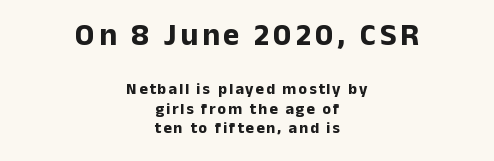
The foot of each line stays bare and open. If you folded the block vertically in half, each line would mirror itself in length. The earlier block is typeset at a bigger size than the later block. Regarding serifs, this sample does without them. In terms of weight, the rendering is a true, heavy bold.
